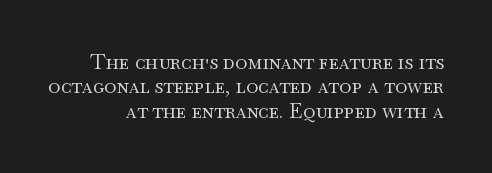
Q: Is the text bold? A: No.
Q: Is the text italic (slanted)? A: No, it is upright.
Q: Is the text underlined? A: No.
Q: How is the paragraph aligned? A: Right-aligned.
Q: Is the spacing between letters normal or unusually wide? A: Normal.
